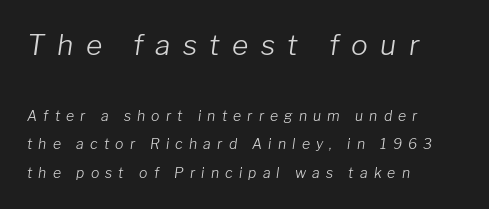
The image shows 28 px light type, italic (leaning right); set left-aligned, loose line spacing (2.04x), unusually wide letter spacing (+0.44 em), not underlined; the first (top) block is 2.0x larger; low stroke contrast and a medium x-height.
